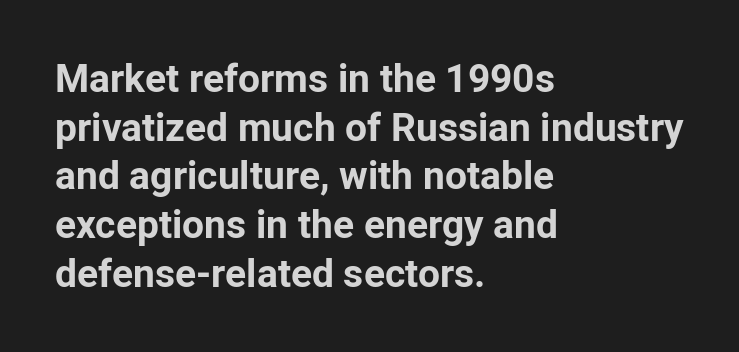
Q: Is the text bold? A: Yes.
Q: Is the text italic (slanted)? A: No, it is upright.
Q: Is the typeface a serif or a sans-serif typeface? A: Sans-serif.
Q: Is the text underlined? A: No.
Q: How is the paragraph aligned? A: Left-aligned.
Q: Is the spacing between letters normal or unusually wide? A: Normal.
Q: Is the spacing between lines tight, normal or loose? A: Normal.
Q: Width (condensed, normal, or wide)? A: Normal.
Q: Stroke contrast? A: Low.
Q: x-height? A: Medium.
Q: Monospaced? A: No.
